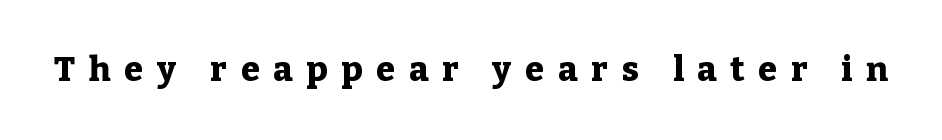
The image shows 34 px heavy serif type, upright; set unusually wide letter spacing (+0.41 em), not underlined; low stroke contrast and a medium x-height.
